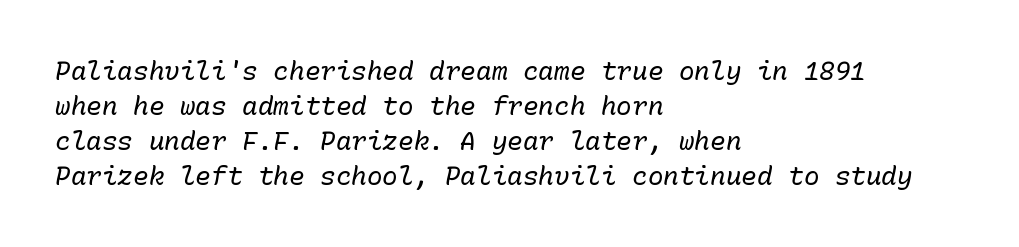
Tracking here is standard; glyphs follow each other at the usual distance. Is the type slanted? Yes — the strokes lean at a clear angle. The cut favours lightness, reaching ordinary text weight at its darkest. Check the space under the baseline: it is left empty. Leftover space on each line is placed entirely after the last word. Evenly set lines give the paragraph a standard silhouette.
